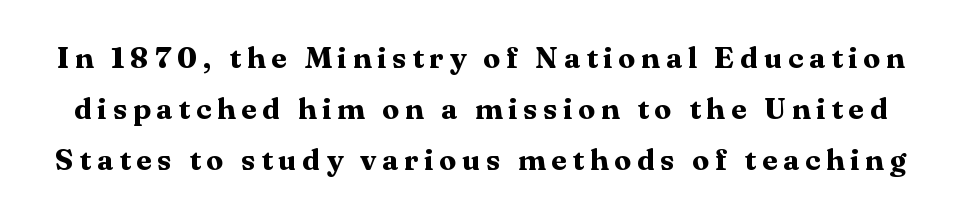
The image shows 30 px bold serif type, upright; set normal line spacing (1.7x), unusually wide letter spacing (+0.2 em), not underlined; medium stroke contrast and a medium x-height.
